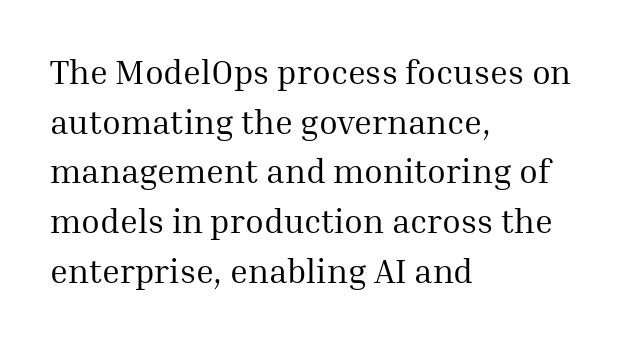
{"serif": "yes", "italic": "no", "bold": "no", "weight": "regular", "width": "normal", "stroke_contrast": "medium", "x_height": "medium", "monospaced": "no", "underline": "no", "align": "left", "line_spacing": "normal", "line_spacing_ratio": 1.46, "letter_spacing": "normal", "letter_spacing_em": 0.0, "glyph_px": 34}
